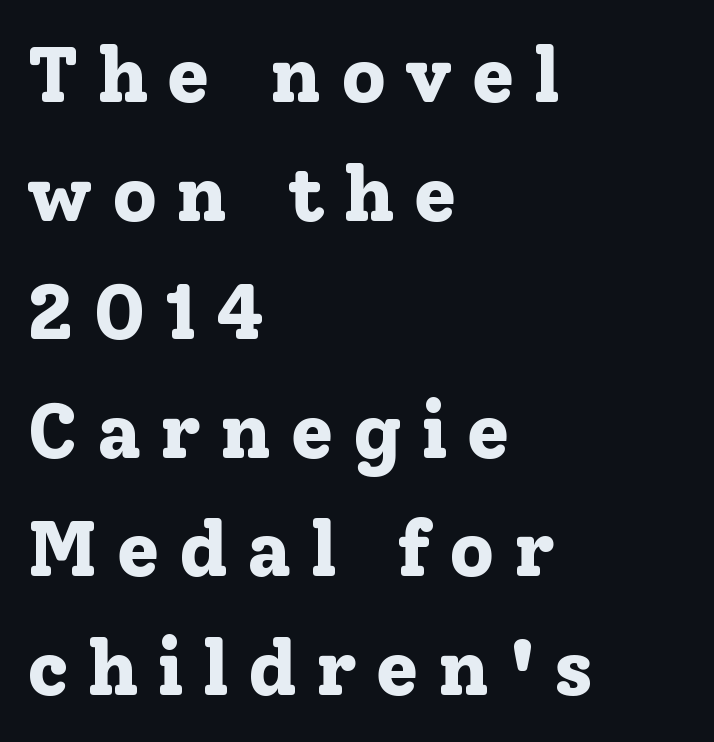
Q: Is the text bold? A: Yes.
Q: Is the text italic (slanted)? A: No, it is upright.
Q: Is the typeface a serif or a sans-serif typeface? A: Serif.
Q: Is the text underlined? A: No.
Q: How is the paragraph aligned? A: Left-aligned.
Q: Is the spacing between letters normal or unusually wide? A: Unusually wide.
Q: Is the spacing between lines tight, normal or loose? A: Normal.
Q: Width (condensed, normal, or wide)? A: Normal.
Q: Stroke contrast? A: Low.
Q: x-height? A: Medium.
Q: Monospaced? A: No.
